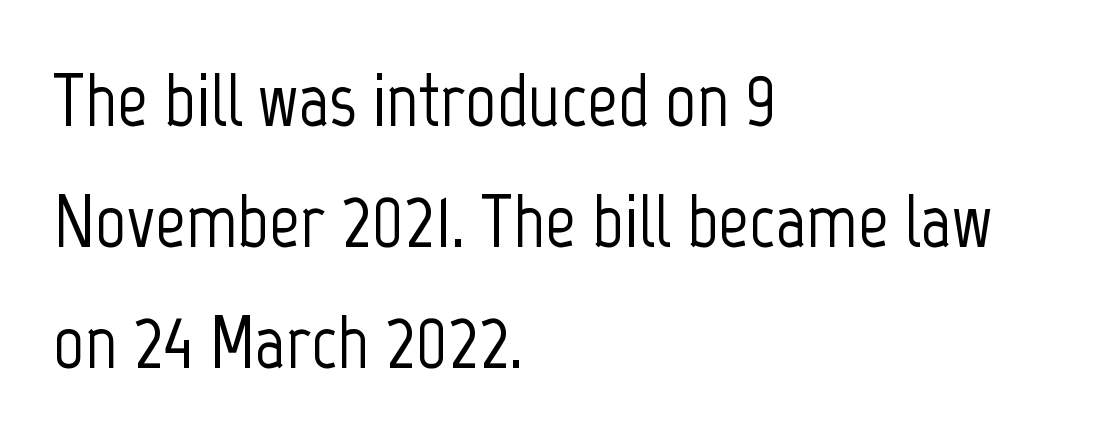
Q: Is the text italic (slanted)? A: No, it is upright.
Q: Is the typeface a serif or a sans-serif typeface? A: Sans-serif.
Q: Is the text underlined? A: No.
Q: How is the paragraph aligned? A: Left-aligned.
Q: Is the spacing between letters normal or unusually wide? A: Normal.
Q: Is the spacing between lines tight, normal or loose? A: Normal.
Q: Width (condensed, normal, or wide)? A: Condensed.
Q: Stroke contrast? A: Low.
Q: x-height? A: Medium.
Q: Monospaced? A: No.
